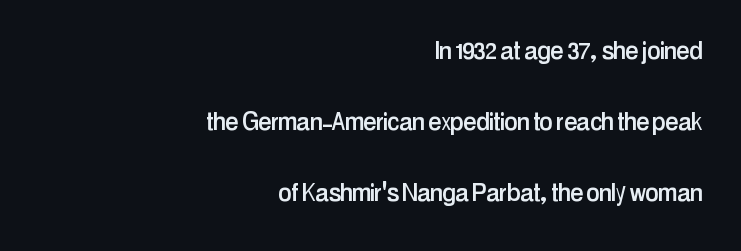
{"serif": "no", "italic": "no", "width": "condensed", "stroke_contrast": "low", "x_height": "medium", "monospaced": "no", "underline": "no", "align": "right", "line_spacing": "loose", "line_spacing_ratio": 2.36, "letter_spacing": "normal", "letter_spacing_em": 0.0, "glyph_px": 30}
